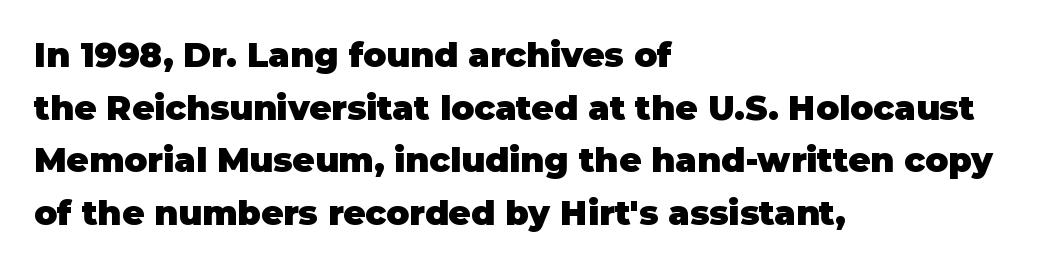
Q: Is the text bold? A: Yes.
Q: Is the text italic (slanted)? A: No, it is upright.
Q: Is the typeface a serif or a sans-serif typeface? A: Sans-serif.
Q: Is the text underlined? A: No.
Q: How is the paragraph aligned? A: Left-aligned.
Q: Is the spacing between letters normal or unusually wide? A: Normal.
Q: Is the spacing between lines tight, normal or loose? A: Normal.
Q: Width (condensed, normal, or wide)? A: Normal.
Q: Stroke contrast? A: Low.
Q: x-height? A: Large.
Q: Monospaced? A: No.
